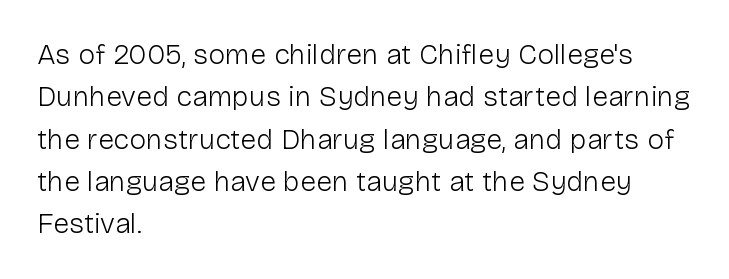
Q: Is the text bold? A: No.
Q: Is the text italic (slanted)? A: No, it is upright.
Q: Is the typeface a serif or a sans-serif typeface? A: Sans-serif.
Q: Is the text underlined? A: No.
Q: How is the paragraph aligned? A: Left-aligned.
Q: Is the spacing between letters normal or unusually wide? A: Normal.
Q: Is the spacing between lines tight, normal or loose? A: Normal.
Q: Width (condensed, normal, or wide)? A: Normal.
Q: Stroke contrast? A: Low.
Q: x-height? A: Medium.
Q: Monospaced? A: No.
